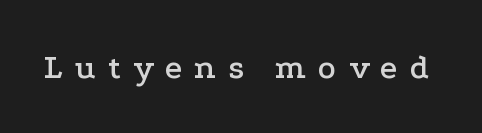
Q: Is the text italic (slanted)? A: No, it is upright.
Q: Is the typeface a serif or a sans-serif typeface? A: Serif.
Q: Is the text underlined? A: No.
Q: Is the spacing between letters normal or unusually wide? A: Unusually wide.
Q: Width (condensed, normal, or wide)? A: Wide.
Q: Stroke contrast? A: Low.
Q: x-height? A: Medium.
Q: Monospaced? A: No.
